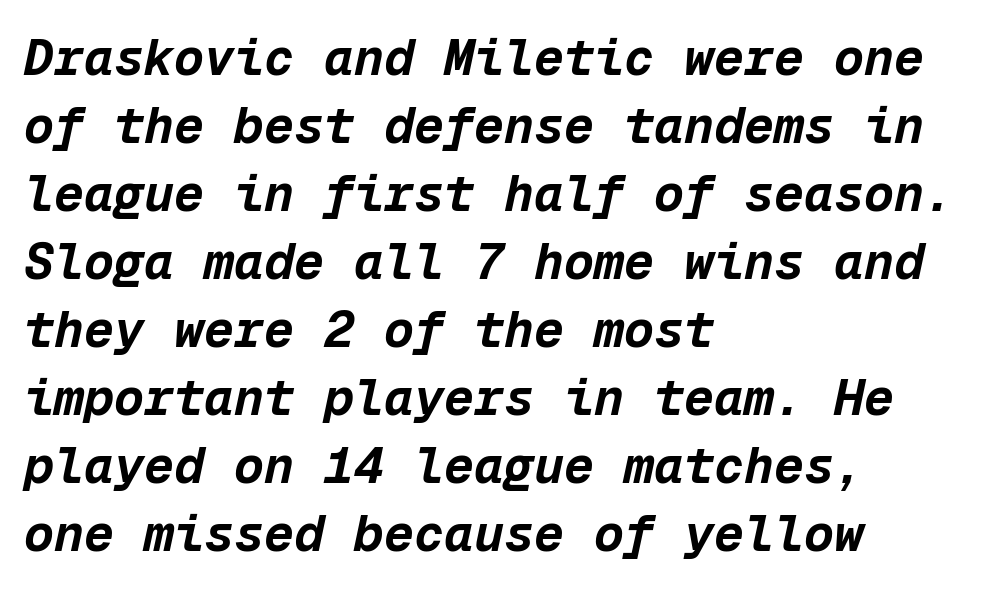
Yep, that's italic — everything's leaning. Baseline-to-baseline distance is the conventional proportion of letter height. Each glyph is drawn with heavy, bold strokes. The gaps between neighbouring characters are ordinary and unremarkable.
